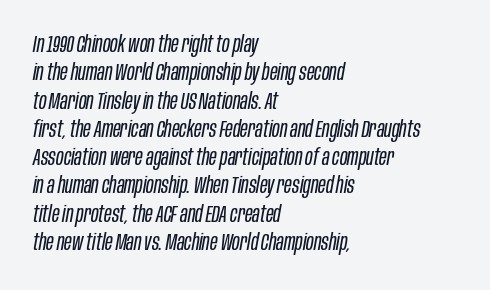
The image shows 23 px text type, italic (leaning right); set left-aligned, line spacing 1.23x, normal letter spacing, not underlined.
